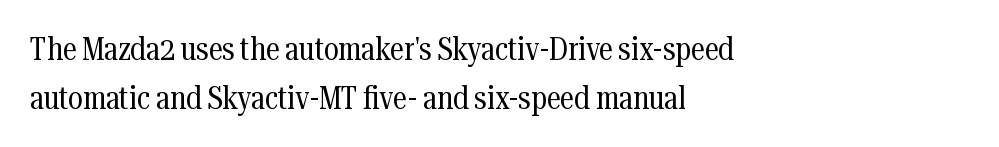
The image shows 32 px regular-weight, condensed serif type, upright; set left-aligned, normal line spacing (1.52x), normal letter spacing, not underlined; medium stroke contrast and a medium x-height.
